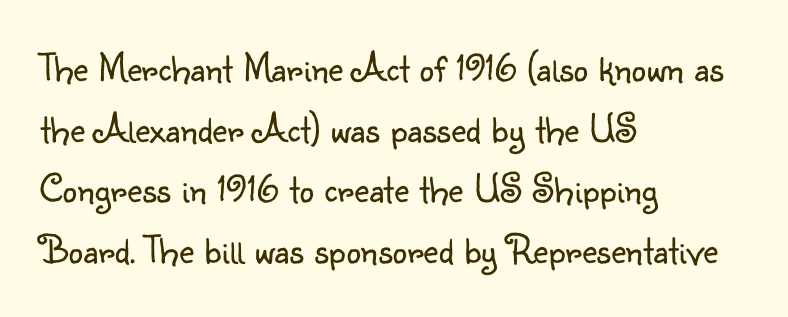
The image shows 41 px light sans-serif type, upright; set left-aligned, normal line spacing (1.48x), normal letter spacing, not underlined; low stroke contrast and a small x-height.
